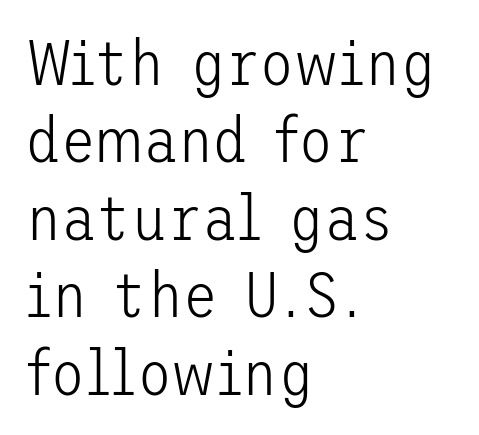
The image shows 64 px light sans-serif type, upright; set left-aligned, line spacing 1.21x, normal letter spacing, not underlined; low stroke contrast and a medium x-height.
